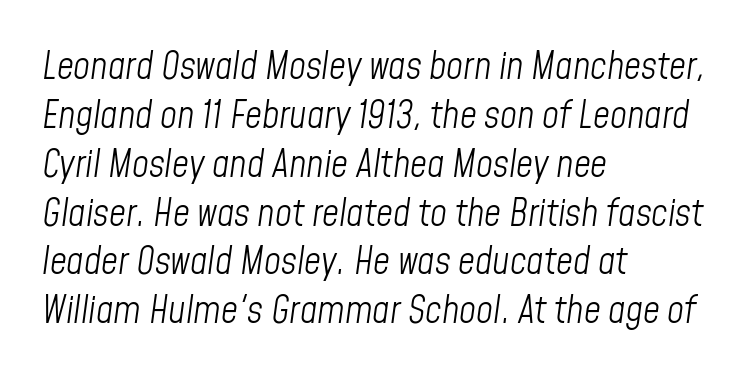
Words appear dense and cohesive because spacing is normal. Vertical stems look standard width or narrower in stroke. The zone under the glyphs is completely vacant. Line spacing here is normal. The glyphs look as if they've been sheared to an angle. These lines are set flush left with a ragged right edge.
